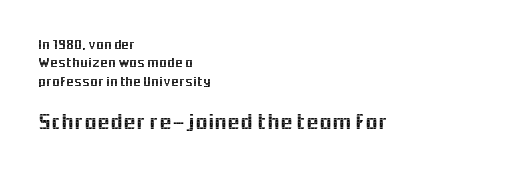
The image shows 23 px text type, upright; set left-aligned, normal line spacing (1.31x), normal letter spacing, not underlined; the second (bottom) block is 1.64x larger.
